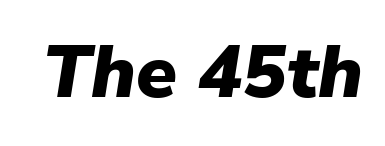
{"italic": "yes", "lean": "right", "slant_degrees": 9, "bold": "yes", "weight": "heavy", "width": "normal", "stroke_contrast": "low", "x_height": "medium", "monospaced": "no", "underline": "no", "letter_spacing": "normal", "letter_spacing_em": 0.0, "glyph_px": 74}
